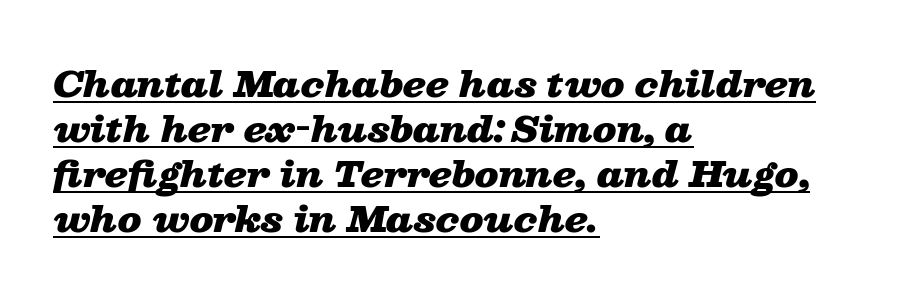
Q: Is the text bold? A: Yes.
Q: Is the text italic (slanted)? A: Yes, it leans right by about 13 degrees.
Q: Is the text underlined? A: Yes.
Q: How is the paragraph aligned? A: Left-aligned.
Q: Is the spacing between letters normal or unusually wide? A: Normal.
Q: Is the spacing between lines tight, normal or loose? A: Normal.
Q: Width (condensed, normal, or wide)? A: Wide.
Q: Stroke contrast? A: Low.
Q: x-height? A: Medium.
Q: Monospaced? A: No.
